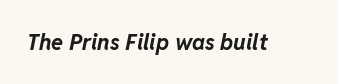
Its strokes are broad and dark, the hallmark of bold type. Standard letterfit; no display-style spreading of the glyphs. You can tell it's italic because the verticals aren't actually vertical. Rule under the text: the space is simply empty.
